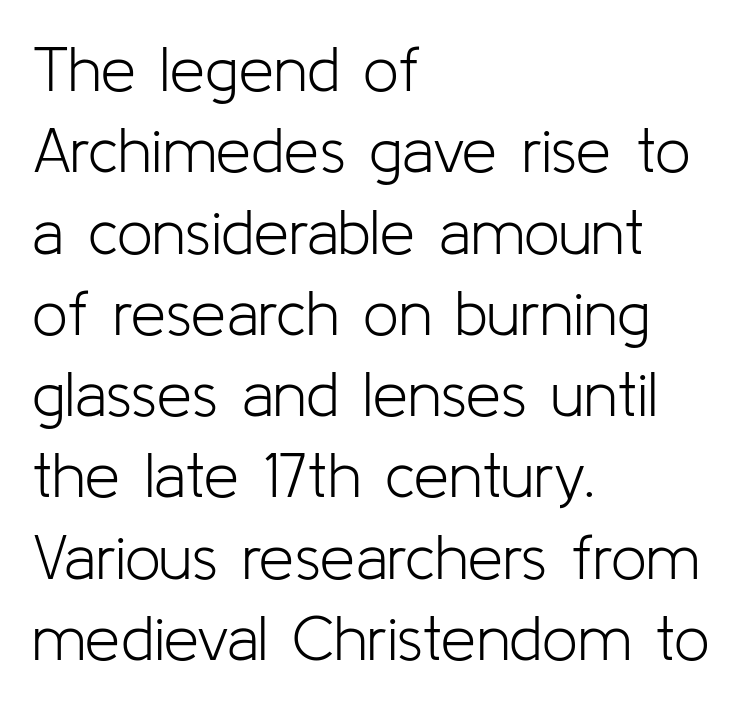
The image shows 63 px light sans-serif type, upright; set left-aligned, normal line spacing (1.29x), normal letter spacing, not underlined; low stroke contrast and a medium x-height.
